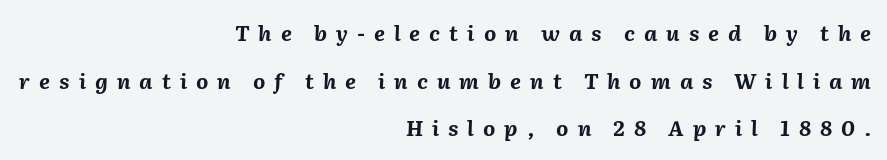
Anything drawn beneath the words? Only blank space. Compared with ordinary roman type, these characters are visibly tilted. The designer dialed line spacing up above the default. How heavy is the stroke? Heavy — this is a bold. Glyph-to-glyph distance is far greater than everyday printed text.
